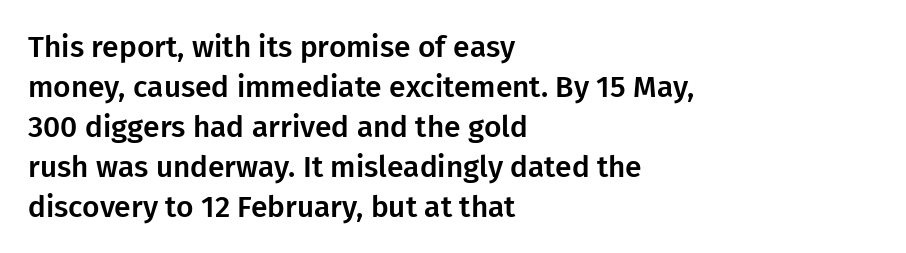
Q: Is the text italic (slanted)? A: No, it is upright.
Q: Is the typeface a serif or a sans-serif typeface? A: Sans-serif.
Q: Is the text underlined? A: No.
Q: How is the paragraph aligned? A: Left-aligned.
Q: Is the spacing between letters normal or unusually wide? A: Normal.
Q: Is the spacing between lines tight, normal or loose? A: Normal.
Q: Width (condensed, normal, or wide)? A: Normal.
Q: Stroke contrast? A: Low.
Q: x-height? A: Medium.
Q: Monospaced? A: No.
